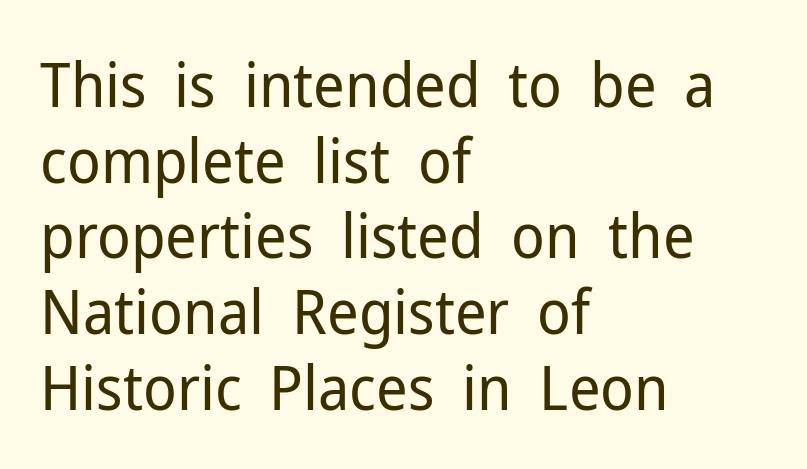
The image shows 62 px regular-weight sans-serif type, upright; set left-aligned, line spacing 1.22x, normal letter spacing, not underlined; low stroke contrast and a medium x-height.
